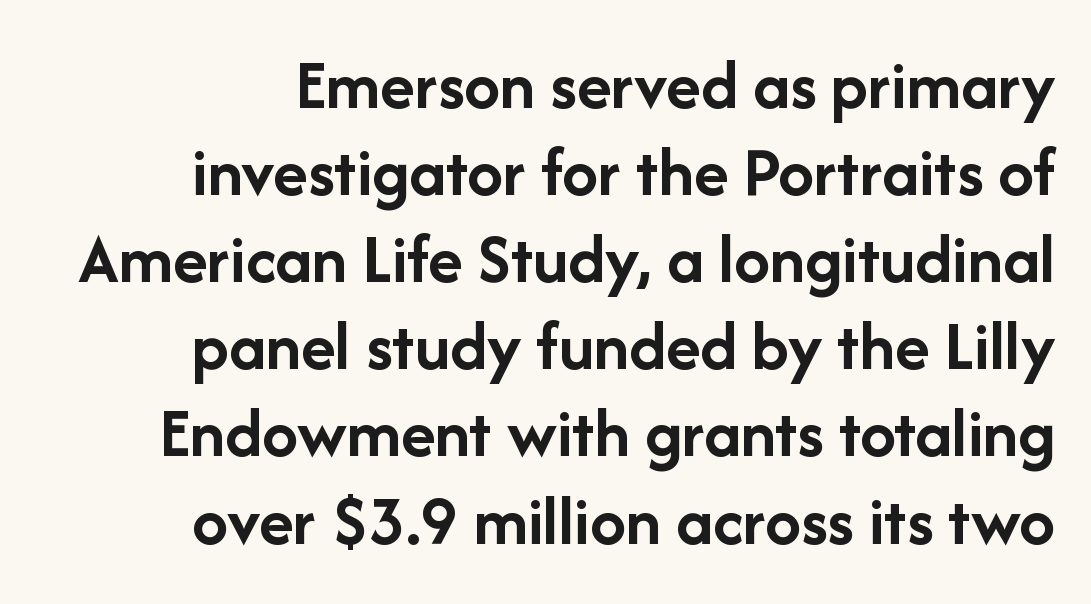
The image shows 72 px semibold sans-serif type, upright; set right-aligned, line spacing 1.21x, normal letter spacing, not underlined; low stroke contrast and a medium x-height.
